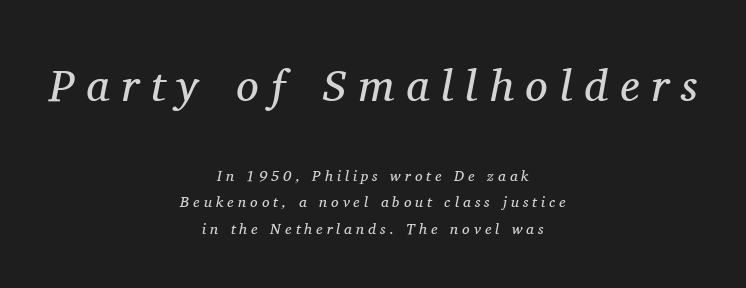
Q: Is the text bold? A: No.
Q: Is the text italic (slanted)? A: Yes, it leans right by about 11 degrees.
Q: Is the typeface a serif or a sans-serif typeface? A: Serif.
Q: Is the text underlined? A: No.
Q: How is the paragraph aligned? A: Centered.
Q: Is the spacing between letters normal or unusually wide? A: Unusually wide.
Q: Which block of text is set in a larger size, the first (top) or the second (bottom)? A: The first (top) one.
Q: Width (condensed, normal, or wide)? A: Normal.
Q: Stroke contrast? A: Medium.
Q: x-height? A: Medium.
Q: Monospaced? A: No.
